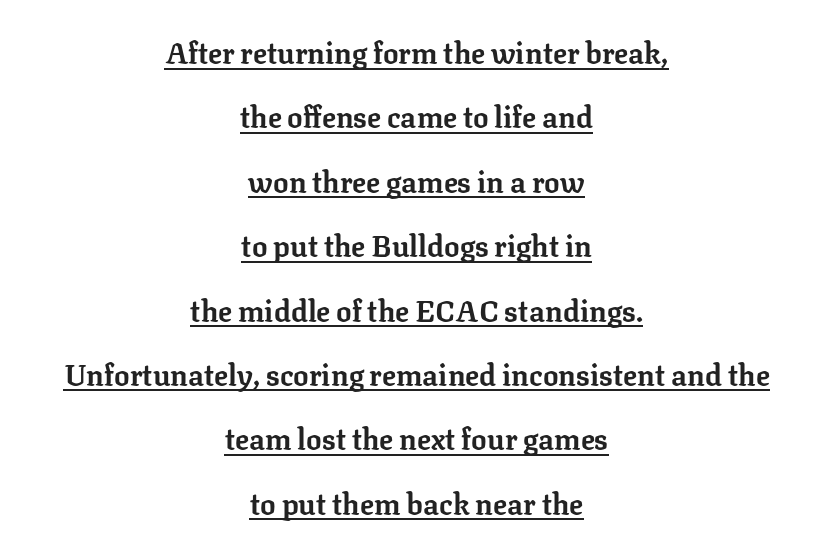
{"serif": "yes", "italic": "no", "bold": "yes", "weight": "bold", "width": "normal", "stroke_contrast": "low", "x_height": "medium", "monospaced": "no", "underline": "yes", "align": "center", "line_spacing": "loose", "line_spacing_ratio": 2.22, "letter_spacing": "normal", "letter_spacing_em": 0.0, "glyph_px": 29}
